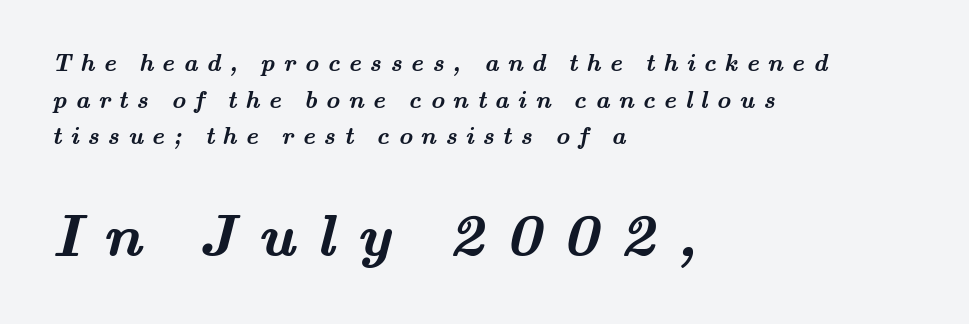
{"serif": "yes", "bold": "yes", "weight": "semibold", "width": "wide", "stroke_contrast": "medium", "x_height": "small", "monospaced": "no", "underline": "no", "align": "left", "line_spacing": "normal", "line_spacing_ratio": 1.53, "letter_spacing": "wide", "letter_spacing_em": 0.36, "larger_block": "second", "size_ratio": 2.5, "glyph_px": 60}
